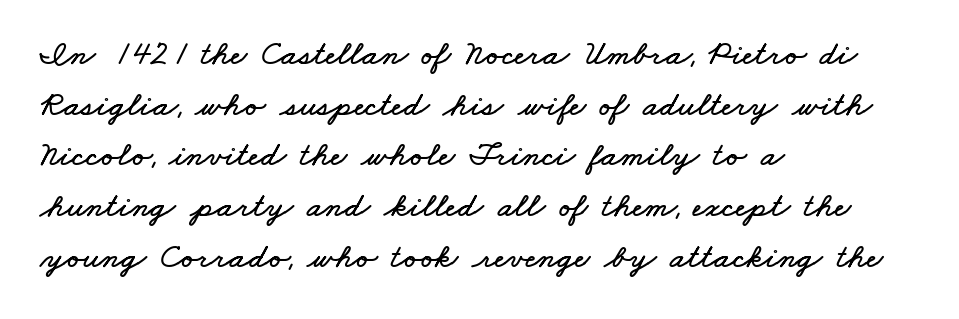
{"width": "wide", "stroke_contrast": "low", "x_height": "small", "monospaced": "no", "underline": "no", "align": "left", "line_spacing": "normal", "line_spacing_ratio": 1.45, "letter_spacing": "normal", "letter_spacing_em": 0.0, "glyph_px": 35}
